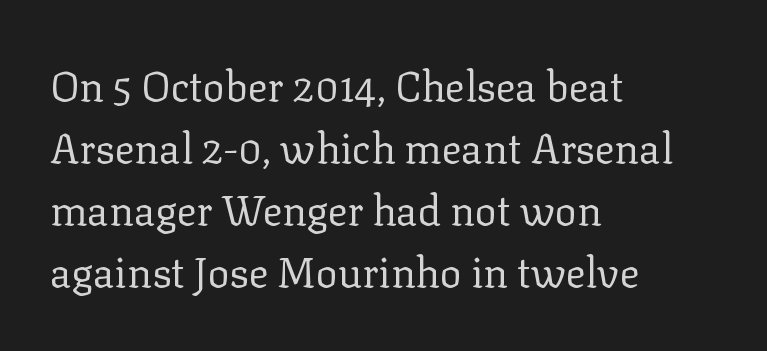
Descender tails drop into unmarked territory. Stroke mass is kept to a normal reading level or below. How would I describe the line gaps? Plain and ordinary. You can tell from the footed stems that serif type was used. A typesetter would call this proportional, since set widths differ per character. The letters sit at their default tracking, neither squeezed nor spread.
